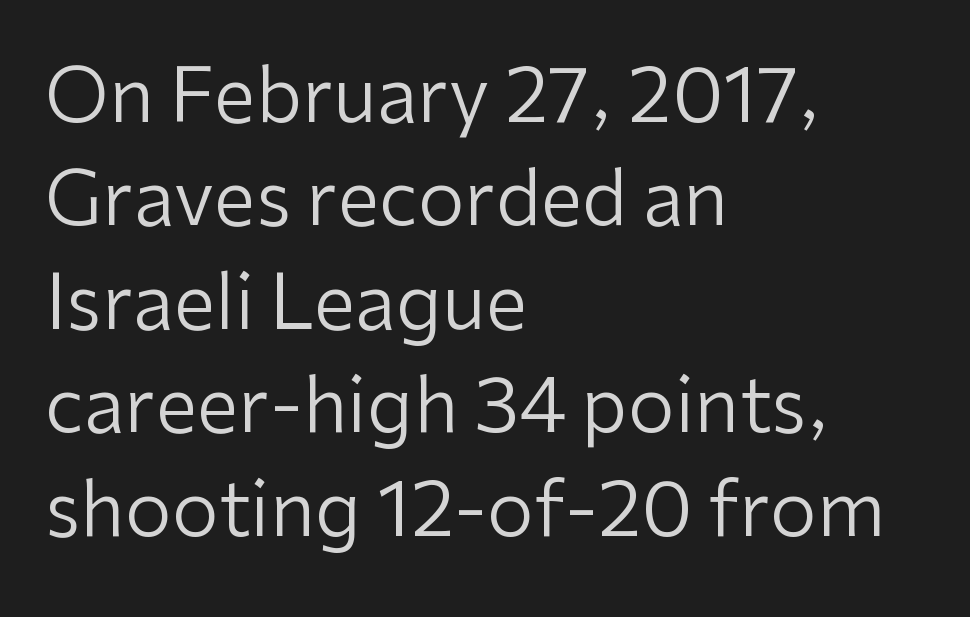
{"serif": "no", "italic": "no", "bold": "no", "weight": "regular", "width": "normal", "stroke_contrast": "low", "x_height": "medium", "monospaced": "no", "underline": "no", "align": "left", "line_spacing": "normal", "line_spacing_ratio": 1.38, "letter_spacing": "normal", "letter_spacing_em": 0.0, "glyph_px": 75}
